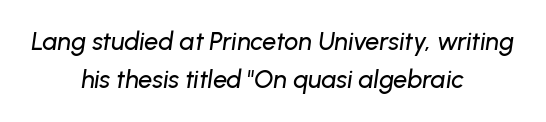
{"italic": "yes", "lean": "right", "slant_degrees": 8, "underline": "no", "align": "center", "line_spacing": "normal", "line_spacing_ratio": 1.54, "letter_spacing": "normal", "letter_spacing_em": 0.0, "glyph_px": 25}
